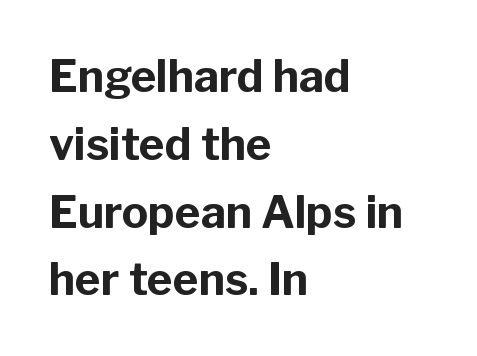
How would I describe the line gaps? Plain and ordinary. The specimen reads as upright at a glance. Weight check: bold — yes, fully. Proportional: the letters do not fall into vertical columns. All the whitespace from short lines collects on the right. Characters follow at the spacing the type designer built in.
